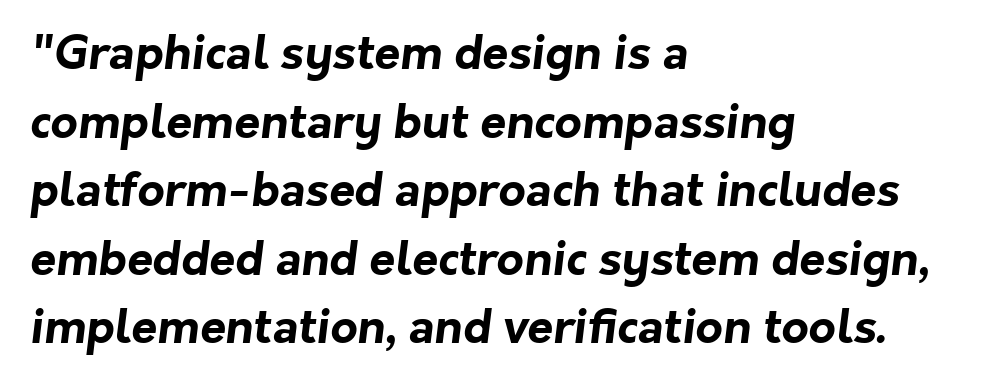
Q: Is the text bold? A: Yes.
Q: Is the typeface a serif or a sans-serif typeface? A: Sans-serif.
Q: Is the text underlined? A: No.
Q: How is the paragraph aligned? A: Left-aligned.
Q: Is the spacing between letters normal or unusually wide? A: Normal.
Q: Is the spacing between lines tight, normal or loose? A: Normal.
Q: Width (condensed, normal, or wide)? A: Normal.
Q: Stroke contrast? A: Low.
Q: x-height? A: Medium.
Q: Monospaced? A: No.
